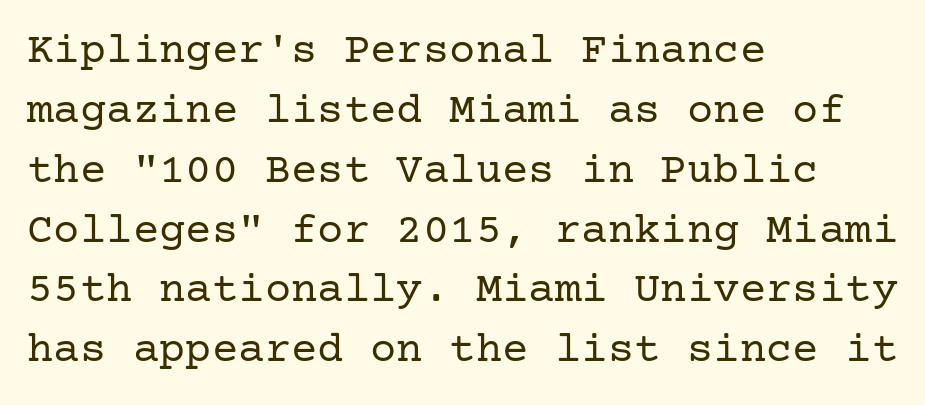
{"serif": "yes", "italic": "no", "bold": "no", "weight": "regular", "width": "normal", "stroke_contrast": "low", "x_height": "medium", "underline": "no", "align": "left", "line_spacing": "normal", "line_spacing_ratio": 1.36, "letter_spacing": "normal", "letter_spacing_em": 0.0, "glyph_px": 44}
